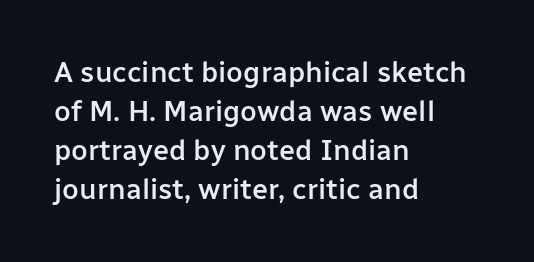
{"serif": "no", "italic": "no", "bold": "semi", "weight": "semibold", "width": "normal", "stroke_contrast": "low", "x_height": "medium", "monospaced": "no", "underline": "no", "align": "left", "line_spacing": "normal", "line_spacing_ratio": 1.35, "letter_spacing": "normal", "letter_spacing_em": 0.0, "glyph_px": 29}
